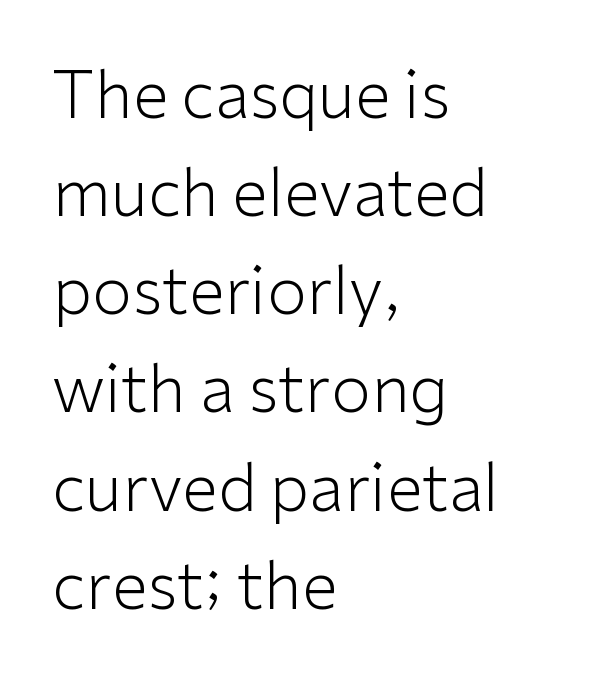
Q: Is the text bold? A: No.
Q: Is the text italic (slanted)? A: No, it is upright.
Q: Is the typeface a serif or a sans-serif typeface? A: Sans-serif.
Q: Is the text underlined? A: No.
Q: How is the paragraph aligned? A: Left-aligned.
Q: Is the spacing between letters normal or unusually wide? A: Normal.
Q: Is the spacing between lines tight, normal or loose? A: Normal.
Q: Width (condensed, normal, or wide)? A: Normal.
Q: Stroke contrast? A: Low.
Q: x-height? A: Medium.
Q: Monospaced? A: No.
